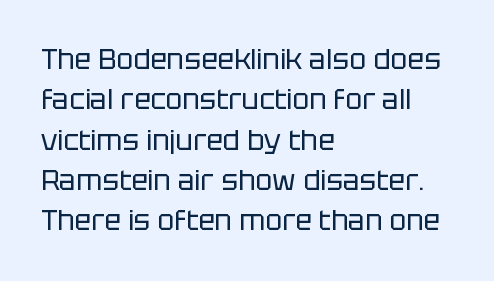
{"serif": "no", "italic": "no", "bold": "no", "weight": "regular", "width": "normal", "stroke_contrast": "low", "x_height": "large", "monospaced": "no", "underline": "no", "align": "left", "line_spacing": "normal", "line_spacing_ratio": 1.44, "letter_spacing": "normal", "letter_spacing_em": 0.0, "glyph_px": 28}
